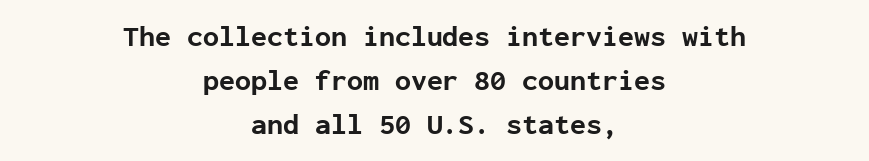
The image shows 29 px bold sans-serif type, upright, monospaced; set centered, normal line spacing (1.51x), normal letter spacing, not underlined; low stroke contrast and a medium x-height.
